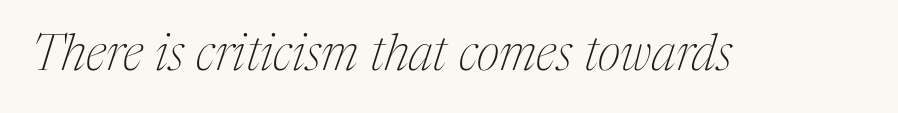
Q: Is the text bold? A: No.
Q: Is the text italic (slanted)? A: Yes, it leans right by about 17 degrees.
Q: Is the typeface a serif or a sans-serif typeface? A: Serif.
Q: Is the text underlined? A: No.
Q: Is the spacing between letters normal or unusually wide? A: Normal.
Q: Width (condensed, normal, or wide)? A: Condensed.
Q: Stroke contrast? A: Medium.
Q: x-height? A: Medium.
Q: Monospaced? A: No.
